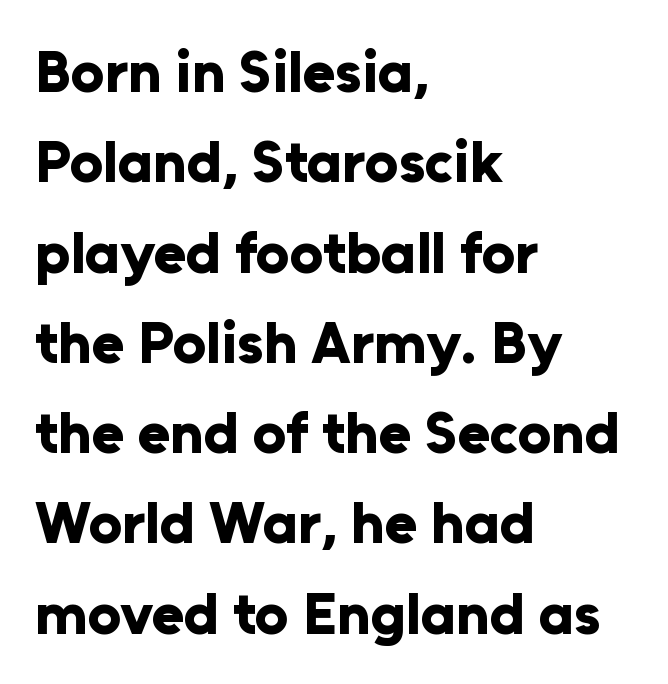
Q: Is the text bold? A: Yes.
Q: Is the text italic (slanted)? A: No, it is upright.
Q: Is the typeface a serif or a sans-serif typeface? A: Sans-serif.
Q: Is the text underlined? A: No.
Q: How is the paragraph aligned? A: Left-aligned.
Q: Is the spacing between letters normal or unusually wide? A: Normal.
Q: Is the spacing between lines tight, normal or loose? A: Normal.
Q: Width (condensed, normal, or wide)? A: Normal.
Q: Stroke contrast? A: Low.
Q: x-height? A: Medium.
Q: Monospaced? A: No.
